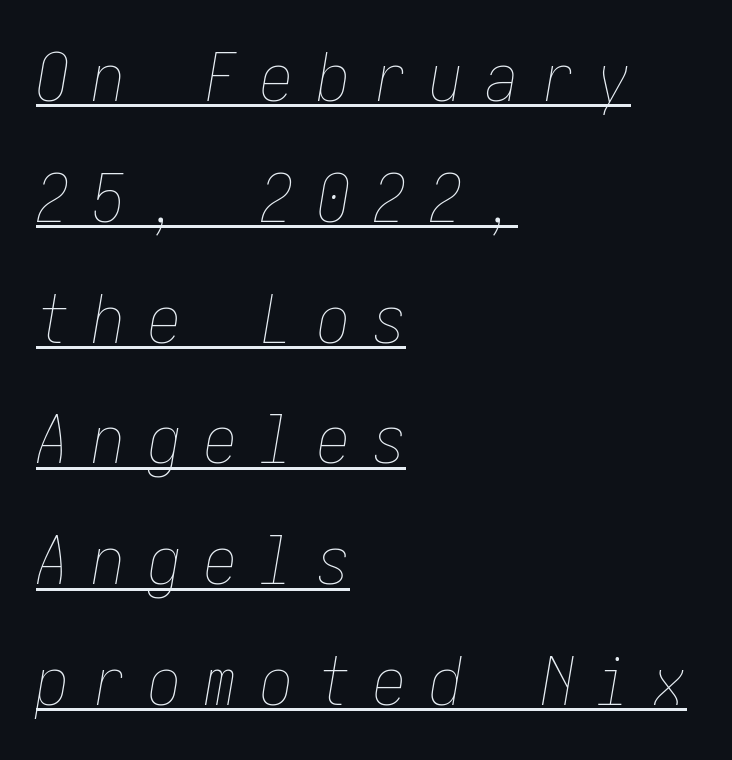
The image shows 66 px thin, condensed type, italic (leaning right); set left-aligned, line spacing 1.83x, unusually wide letter spacing (+0.35 em), underlined; low stroke contrast and a medium x-height.
